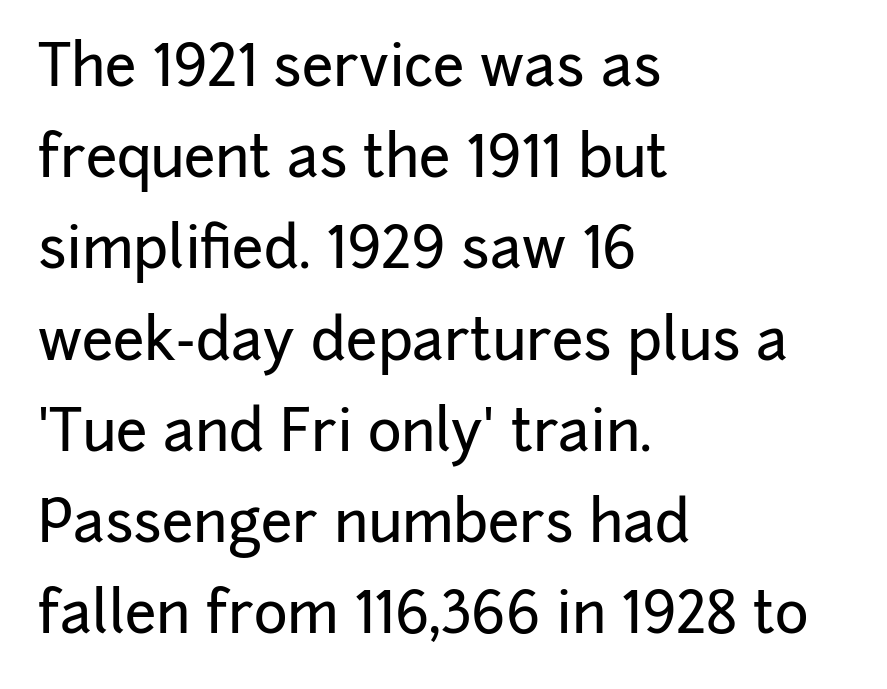
Q: Is the text italic (slanted)? A: No, it is upright.
Q: Is the typeface a serif or a sans-serif typeface? A: Sans-serif.
Q: Is the text underlined? A: No.
Q: How is the paragraph aligned? A: Left-aligned.
Q: Is the spacing between letters normal or unusually wide? A: Normal.
Q: Is the spacing between lines tight, normal or loose? A: Normal.
Q: Width (condensed, normal, or wide)? A: Normal.
Q: Stroke contrast? A: Low.
Q: x-height? A: Medium.
Q: Monospaced? A: No.
